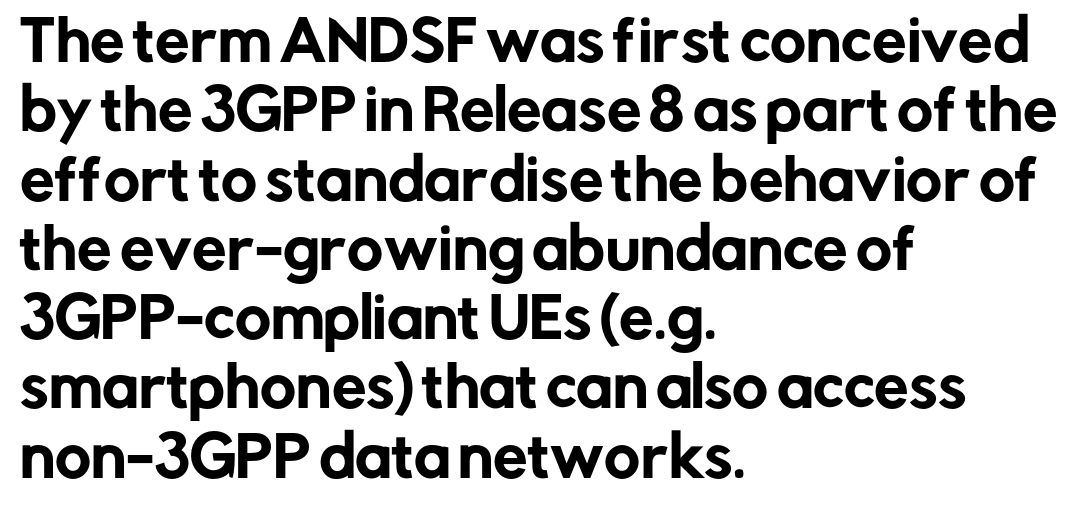
The image shows 55 px sans-serif type, upright; set left-aligned, normal line spacing (1.26x), normal letter spacing, not underlined; low stroke contrast and a medium x-height.
